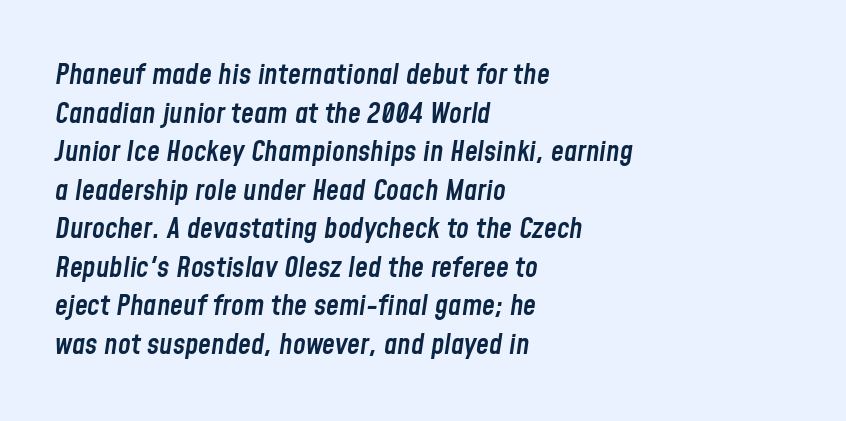
In terms of posture, this sample is oblique. Proportional: the letters do not fall into vertical columns. The lines are quadded left. A semibold gives these letters moderate extra thickness, short of bold. The rendering uses a moderate line-height, typical for paragraphs.
